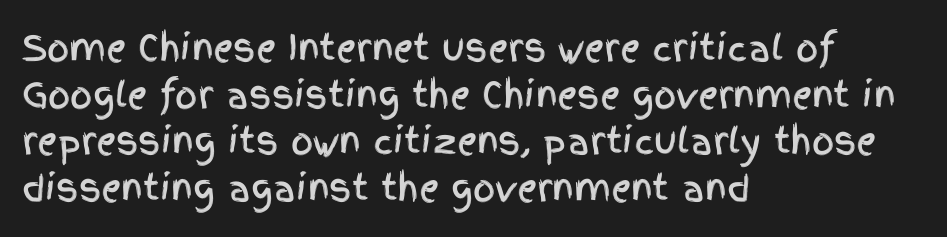
{"serif": "no", "italic": "no", "width": "condensed", "x_height": "large", "monospaced": "no", "underline": "no", "align": "left", "line_spacing": "normal", "line_spacing_ratio": 1.33, "letter_spacing": "normal", "letter_spacing_em": 0.0, "glyph_px": 35}
